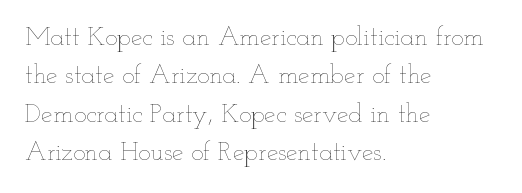
Leftover space on each line is placed entirely after the last word. The font sits on the lighter half of the weight spectrum, regular included. Here the glyphs are tracked normally, forming tight word shapes. Evenly set lines give the paragraph a standard silhouette. The area under the type is left untouched. The letters stand upright; this is a roman face.
